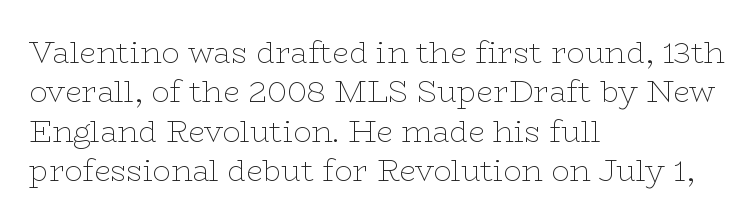
The image shows 30 px thin, wide serif type, upright; set left-aligned, normal line spacing (1.31x), normal letter spacing, not underlined; low stroke contrast and a medium x-height.
